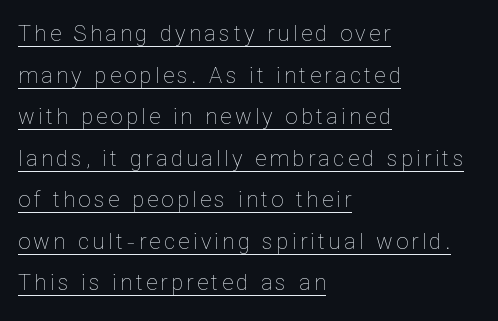
This sample carries an underscore along the baseline area. Designer's note — italics off, roman on. The characters are drawn with everyday or finer stroke widths. If you drew a ruler down the left edge, every line would touch it.
